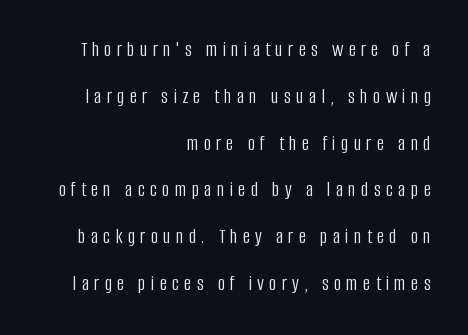
The image shows 21 px text type, upright; set right-aligned, loose line spacing (2.23x), unusually wide letter spacing (+0.24 em), not underlined.
